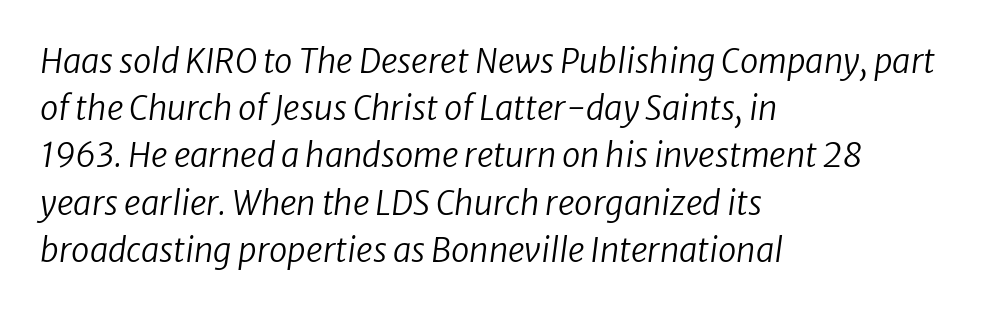
Nobody drew a line under any word here. No extra tracking has been applied to these lines. Stems and bowls with no extra thickness — not bold. All the whitespace from short lines collects on the right.
